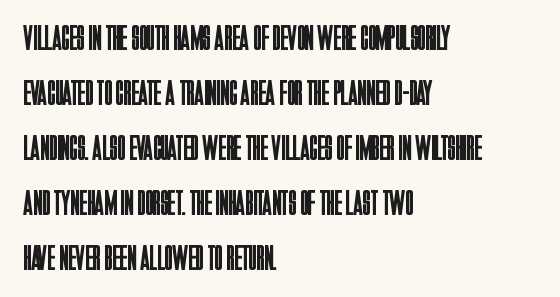
The image shows 36 px regular-weight, condensed sans-serif type, upright; set left-aligned, normal line spacing (1.53x), normal letter spacing, not underlined; low stroke contrast and a large x-height.
